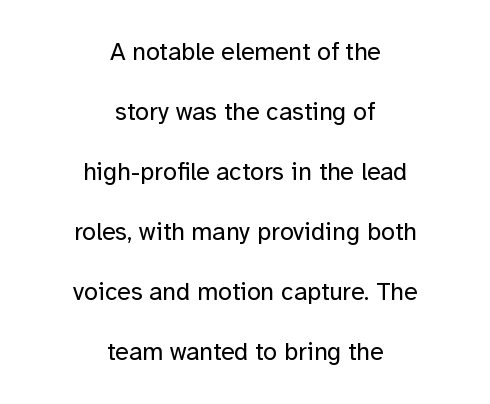
Q: Is the text bold? A: No.
Q: Is the text italic (slanted)? A: No, it is upright.
Q: Is the text underlined? A: No.
Q: How is the paragraph aligned? A: Centered.
Q: Is the spacing between letters normal or unusually wide? A: Normal.
Q: Is the spacing between lines tight, normal or loose? A: Loose.
